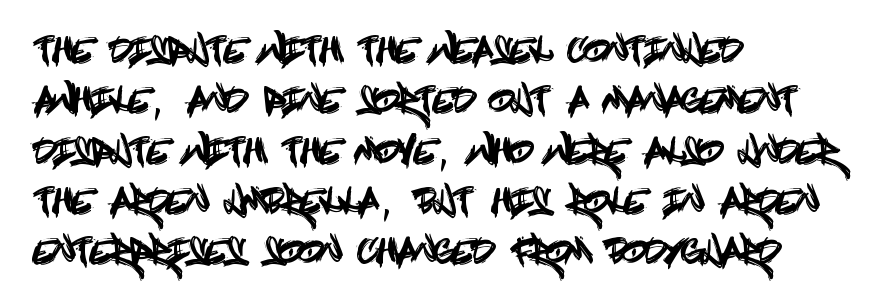
If you measured baseline to baseline, you'd find a middling distance. A classic flush-left, rag-right setting is used for this passage. Examine the stroke ends and you'll find no serifs. Lines of text with bare space underneath.
